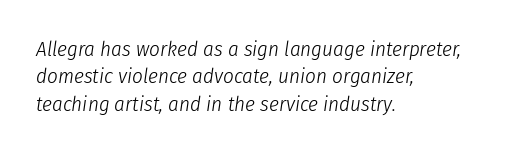
{"italic": "yes", "lean": "right", "slant_degrees": 8, "bold": "no", "underline": "no", "align": "left", "line_spacing": "normal", "line_spacing_ratio": 1.3, "letter_spacing": "normal", "letter_spacing_em": 0.0, "glyph_px": 21}
